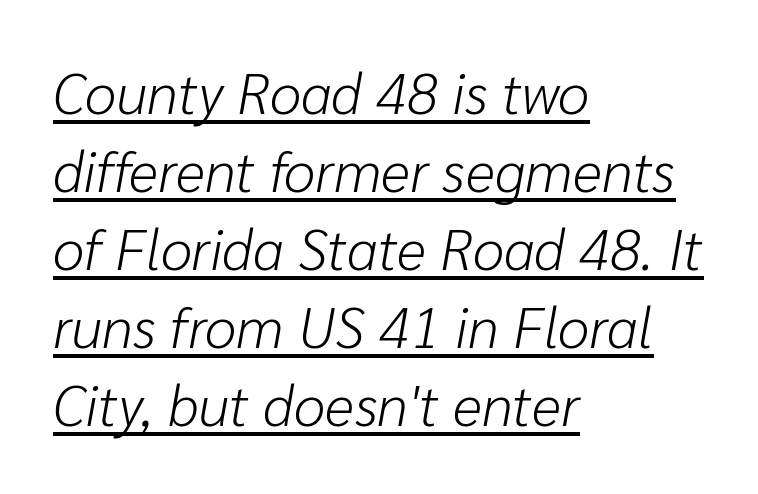
{"italic": "yes", "lean": "right", "slant_degrees": 10, "bold": "no", "weight": "light", "width": "normal", "stroke_contrast": "low", "x_height": "medium", "monospaced": "no", "underline": "yes", "align": "left", "line_spacing": "normal", "line_spacing_ratio": 1.37, "letter_spacing": "normal", "letter_spacing_em": 0.0, "glyph_px": 57}
